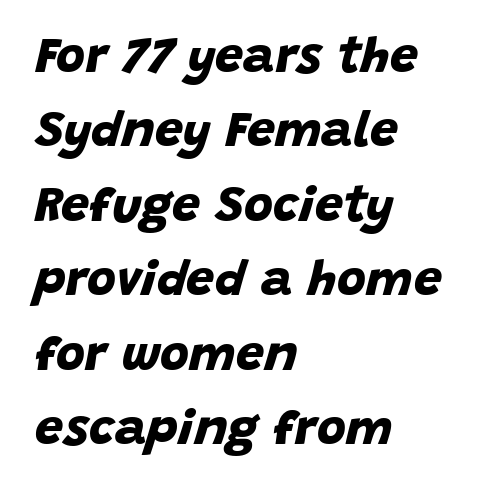
{"serif": "no", "bold": "yes", "weight": "bold", "width": "normal", "stroke_contrast": "low", "x_height": "large", "monospaced": "no", "underline": "no", "align": "left", "line_spacing": "normal", "line_spacing_ratio": 1.49, "letter_spacing": "normal", "letter_spacing_em": 0.0, "glyph_px": 50}
